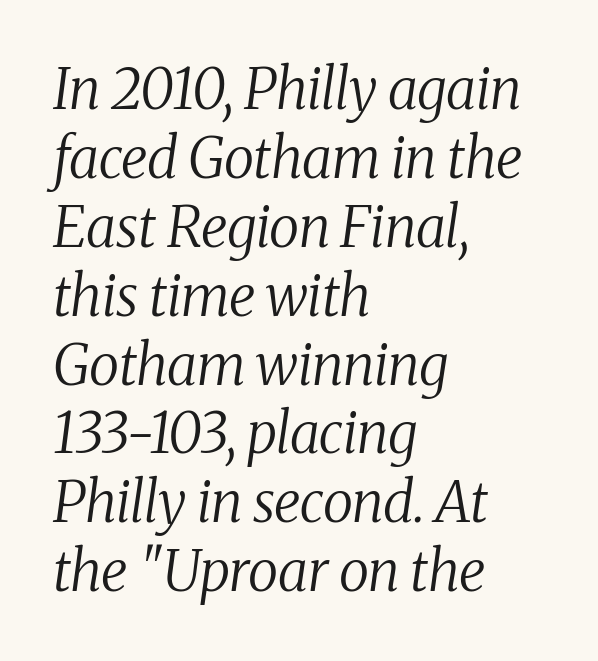
{"serif": "yes", "italic": "yes", "lean": "right", "slant_degrees": 8, "bold": "no", "weight": "regular", "width": "normal", "stroke_contrast": "medium", "x_height": "medium", "monospaced": "no", "underline": "no", "align": "left", "line_spacing_ratio": 1.23, "letter_spacing": "normal", "letter_spacing_em": 0.0, "glyph_px": 56}
